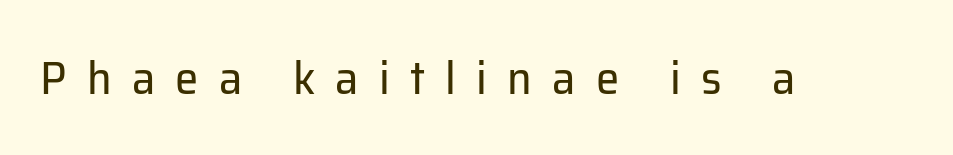
{"serif": "no", "italic": "no", "bold": "no", "weight": "regular", "width": "normal", "stroke_contrast": "low", "x_height": "medium", "monospaced": "no", "underline": "no", "letter_spacing": "wide", "letter_spacing_em": 0.43, "glyph_px": 47}
